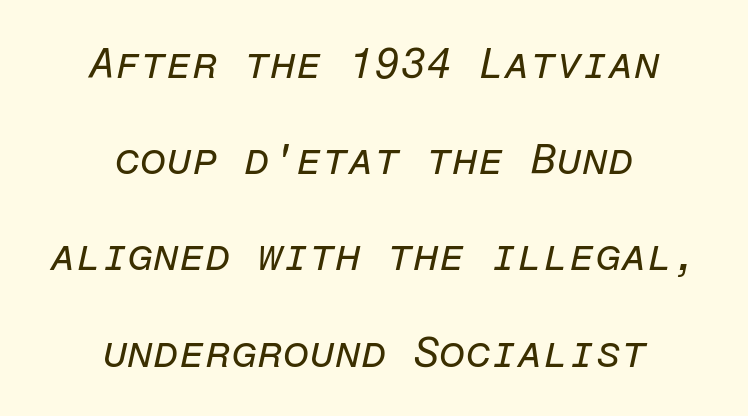
{"italic": "yes", "lean": "right", "slant_degrees": 12, "bold": "no", "weight": "regular", "width": "normal", "stroke_contrast": "low", "x_height": "medium", "monospaced": "yes", "underline": "no", "align": "center", "line_spacing": "loose", "line_spacing_ratio": 2.29, "letter_spacing": "normal", "letter_spacing_em": 0.0, "glyph_px": 42}
